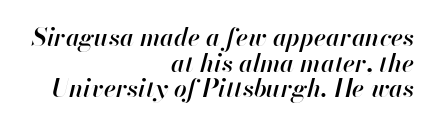
{"italic": "yes", "lean": "right", "slant_degrees": 13, "bold": "semi", "underline": "no", "align": "right", "line_spacing": "tight", "line_spacing_ratio": 1.03, "letter_spacing": "normal", "letter_spacing_em": 0.0, "glyph_px": 25}
